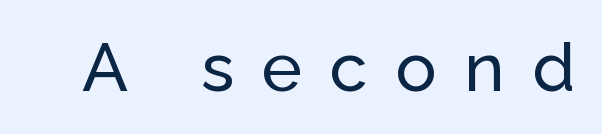
The image shows 68 px sans-serif type, upright; set unusually wide letter spacing (+0.41 em), not underlined; low stroke contrast and a medium x-height.
